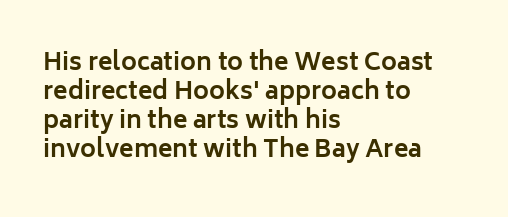
The image shows 24 px bold type, upright; set left-aligned, line spacing 1.21x, normal letter spacing, not underlined.
